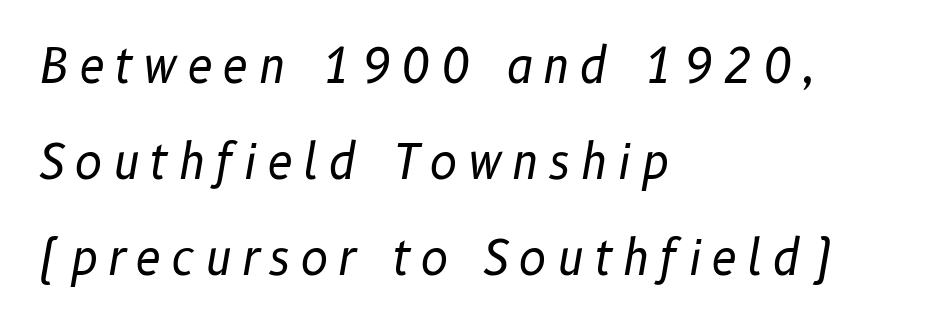
{"italic": "yes", "lean": "right", "slant_degrees": 10, "bold": "no", "weight": "regular", "width": "normal", "stroke_contrast": "low", "x_height": "medium", "monospaced": "no", "underline": "no", "align": "left", "line_spacing": "loose", "line_spacing_ratio": 2.04, "letter_spacing": "wide", "letter_spacing_em": 0.2, "glyph_px": 47}
